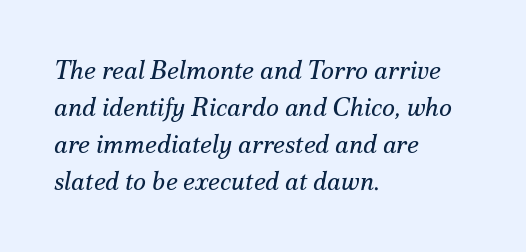
No letter is thick-stroked: the sample isn't bold. Typeset ragged right — the left edge is the straight one. Decoration check: the copy has no underline. Emphasis-style slanted type is in use. The tracking reads as untouched default to a designer's eye. A typesetter would call this leading conventional body-copy spacing.
